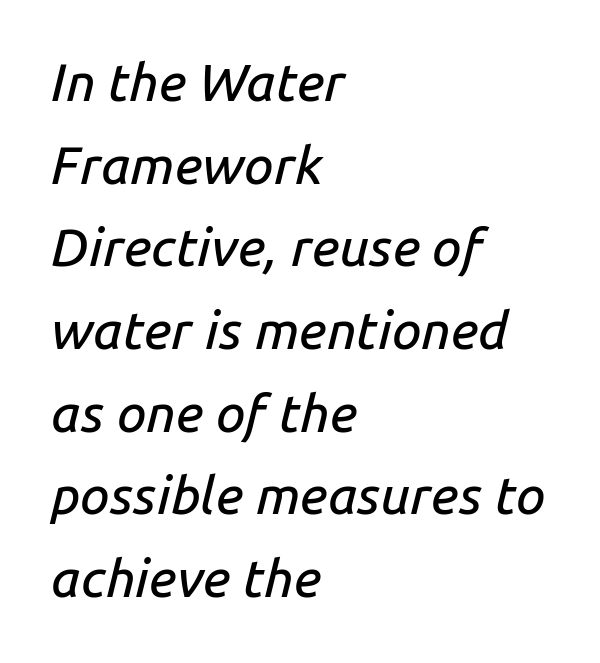
Quick note: underline off. Glyph-to-glyph distance matches everyday printed text. These lines are rendered in a variable-pitch font. Interline gaps are of average width in this sample. A classic flush-left, rag-right setting is used for this passage. Looking at the ascenders, they clearly lean.
